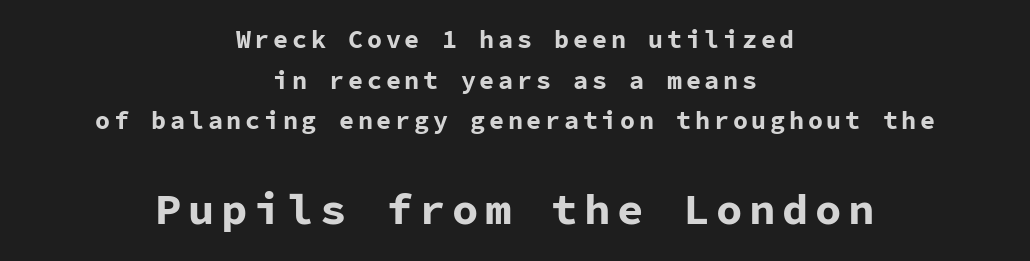
{"serif": "no", "italic": "no", "bold": "yes", "weight": "bold", "width": "normal", "stroke_contrast": "low", "x_height": "medium", "monospaced": "yes", "underline": "no", "align": "center", "line_spacing": "normal", "line_spacing_ratio": 1.63, "larger_block": "second", "size_ratio": 1.76, "glyph_px": 44}
